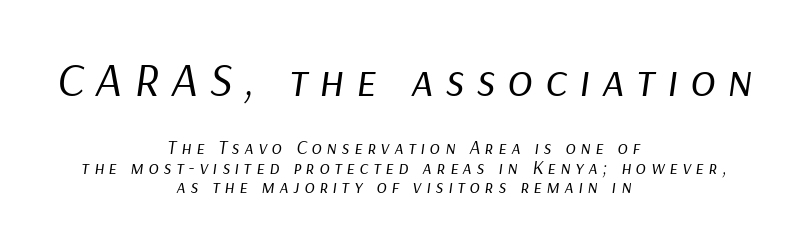
The image shows 47 px regular-weight type, italic (leaning right); set centered, tight line spacing (1.03x), unusually wide letter spacing (+0.25 em), not underlined; the first (top) block is 2.47x larger; low stroke contrast and a medium x-height.
